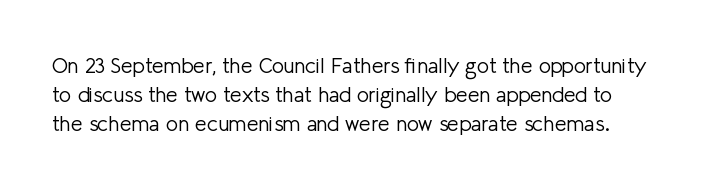
Q: Is the text bold? A: No.
Q: Is the text italic (slanted)? A: No, it is upright.
Q: Is the text underlined? A: No.
Q: Is the spacing between letters normal or unusually wide? A: Normal.
Q: Is the spacing between lines tight, normal or loose? A: Normal.
